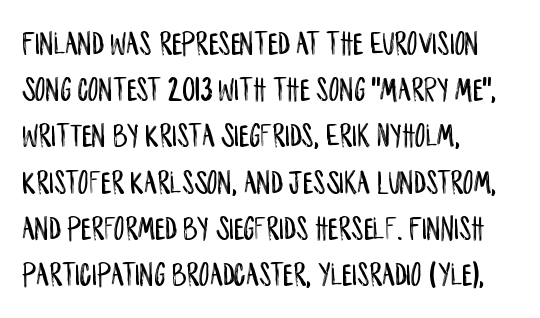
The image shows 34 px condensed sans-serif type, upright; set left-aligned, normal line spacing (1.36x), normal letter spacing, not underlined; low stroke contrast and a large x-height.
